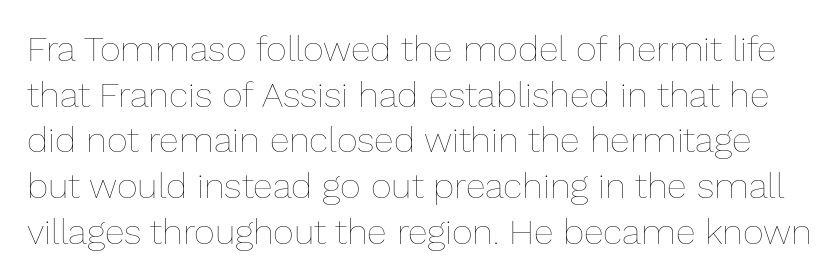
Q: Is the text bold? A: No.
Q: Is the text italic (slanted)? A: No, it is upright.
Q: Is the text underlined? A: No.
Q: Is the spacing between letters normal or unusually wide? A: Normal.
Q: Is the spacing between lines tight, normal or loose? A: Normal.
Q: Width (condensed, normal, or wide)? A: Normal.
Q: Stroke contrast? A: Low.
Q: x-height? A: Medium.
Q: Monospaced? A: No.
